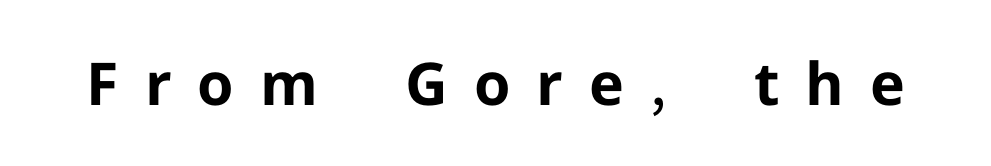
The font family rendered here belongs to the sans-serif group. A clean baseline with only descenders dipping below it. In terms of letterspacing, this is a distinctly airy, spread setting. Each letter keeps its own natural width here, so spacing adapts to shape.
